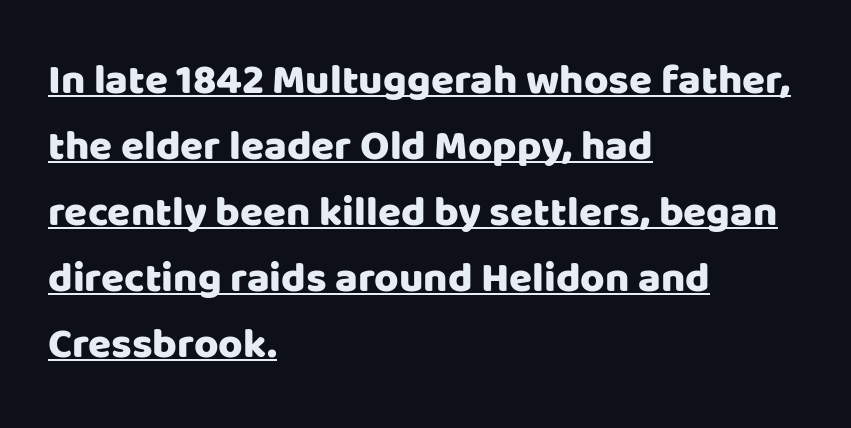
Does a line run under the words? Yes, clearly. The face used here is proportionally spaced, like ordinary book or web type. Quick note: interline space is typical. Tall strokes in this sample are plumb rather than angled.
